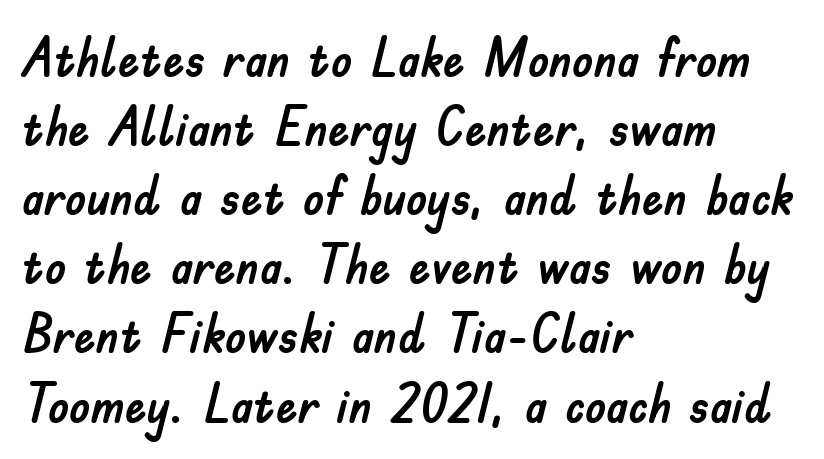
A typesetter would call this zero additional tracking. These lines are rendered in a variable-pitch font. How would I describe the line gaps? Plain and ordinary. Visually the block forms a straight wall on the left and a jagged coastline on the right. The face used here is a sans, in the tradition of grotesques and geometrics.
